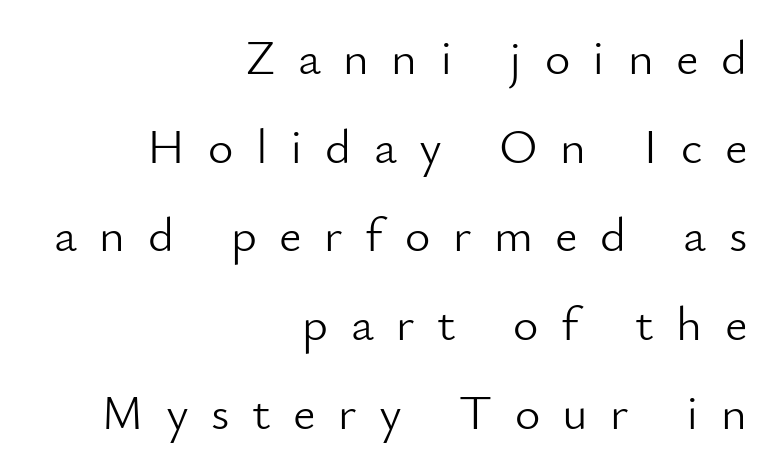
{"serif": "no", "italic": "no", "bold": "no", "weight": "light", "width": "normal", "stroke_contrast": "low", "x_height": "small", "monospaced": "no", "underline": "no", "align": "right", "line_spacing_ratio": 1.81, "letter_spacing": "wide", "letter_spacing_em": 0.46, "glyph_px": 49}
